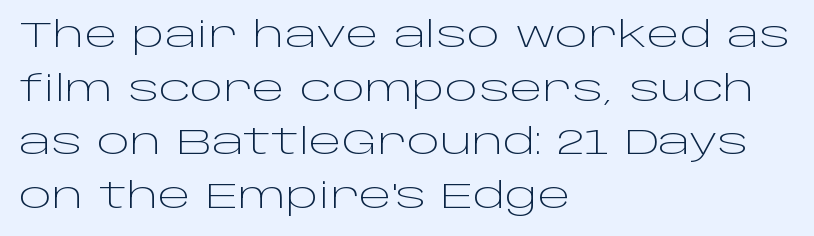
The image shows 35 px light, wide sans-serif type, upright; set left-aligned, normal line spacing (1.53x), normal letter spacing, not underlined; low stroke contrast and a large x-height.
